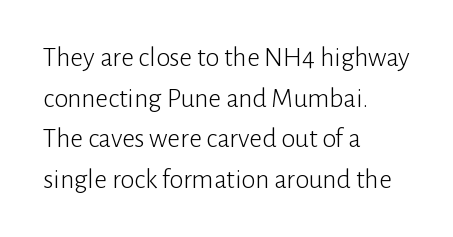
Bare-footed words on every line. You could not count columns in this text — the font is proportionally spaced. Which margin do the lines hug? The left one — the right edge is uneven. Ink coverage per letter is moderate at most.
